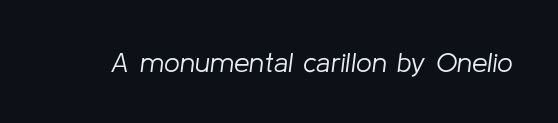
Standard letterfit; no display-style spreading of the glyphs. Style check: oblique. You could not count columns in this text — the font is proportionally spaced. Weight: in the light-to-regular range. Words float on clear page, feet unadorned.
